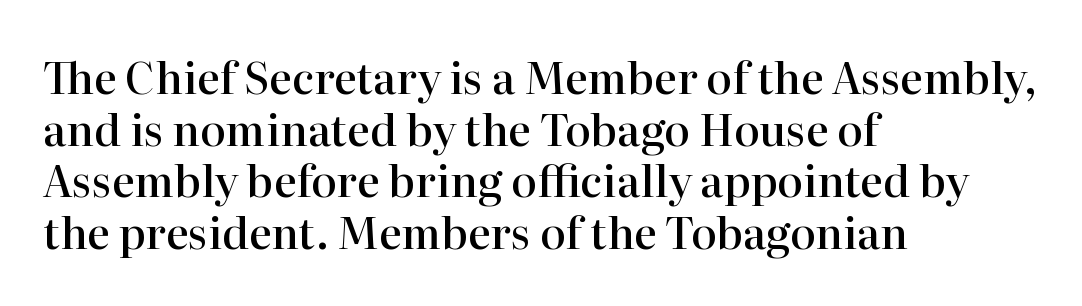
It's the straight-up-and-down kind of type. Do the characters align in a grid? No, the font is proportional. Descender tails drop into unmarked territory. This rendering employs a face with finishing strokes, i.e., a serif.
